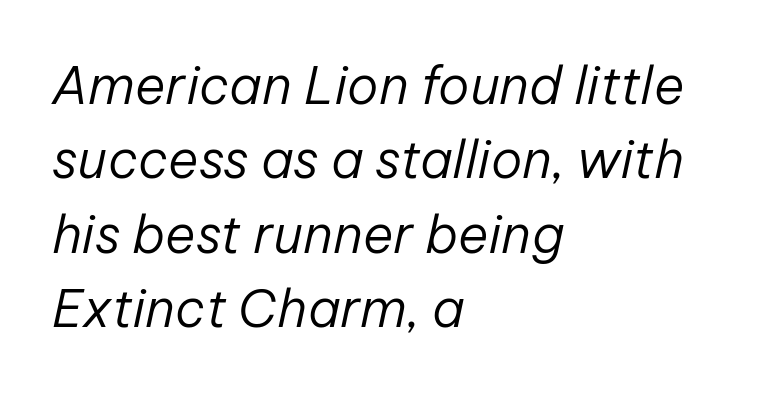
Q: Is the text bold? A: No.
Q: Is the text italic (slanted)? A: Yes, it leans right by about 12 degrees.
Q: Is the text underlined? A: No.
Q: How is the paragraph aligned? A: Left-aligned.
Q: Is the spacing between letters normal or unusually wide? A: Normal.
Q: Is the spacing between lines tight, normal or loose? A: Normal.
Q: Width (condensed, normal, or wide)? A: Normal.
Q: Stroke contrast? A: Low.
Q: x-height? A: Medium.
Q: Monospaced? A: No.
